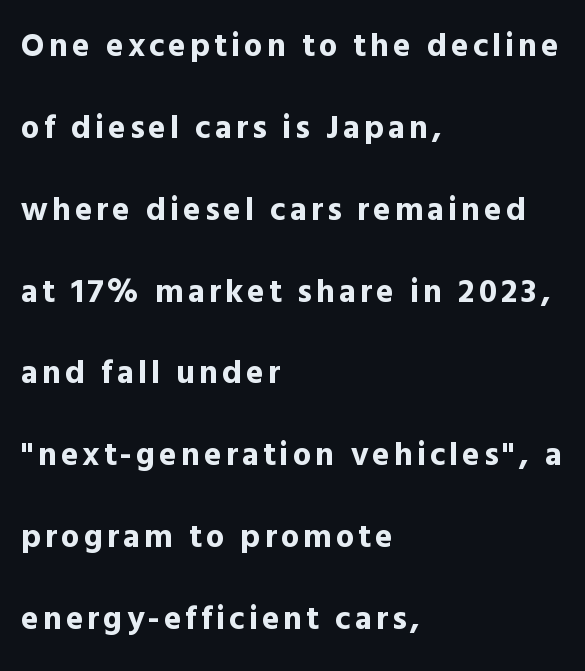
Q: Is the text bold? A: Yes.
Q: Is the text italic (slanted)? A: No, it is upright.
Q: Is the typeface a serif or a sans-serif typeface? A: Sans-serif.
Q: Is the text underlined? A: No.
Q: How is the paragraph aligned? A: Left-aligned.
Q: Is the spacing between lines tight, normal or loose? A: Loose.
Q: Width (condensed, normal, or wide)? A: Normal.
Q: x-height? A: Medium.
Q: Monospaced? A: No.
